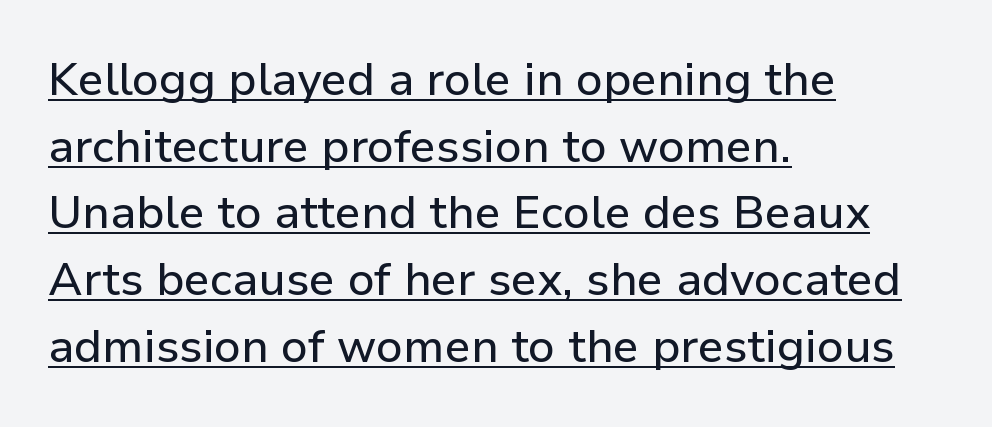
This sample uses an upright cut, with every glyph sitting square on the baseline. The letters advance in unequal steps, a hallmark of proportional type. A rule runs beneath these lines of type. Font category for this specimen: sans-serif. This rendering leaves character spacing at its baseline value. Reading down the block, your eye returns to a fixed left position each line.
